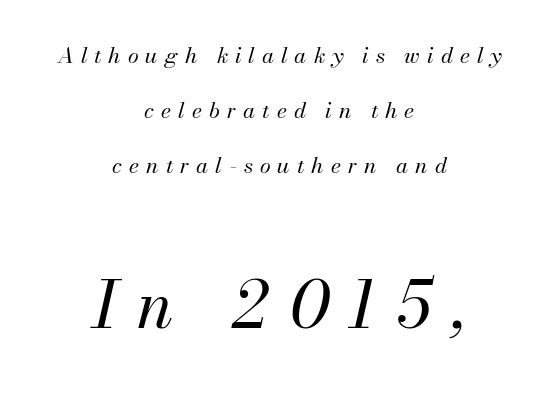
{"italic": "yes", "lean": "right", "slant_degrees": 13, "bold": "no", "weight": "regular", "width": "normal", "stroke_contrast": "medium", "x_height": "small", "monospaced": "no", "underline": "no", "align": "center", "line_spacing": "loose", "line_spacing_ratio": 2.49, "letter_spacing": "wide", "letter_spacing_em": 0.32, "larger_block": "second", "size_ratio": 2.95, "glyph_px": 65}
